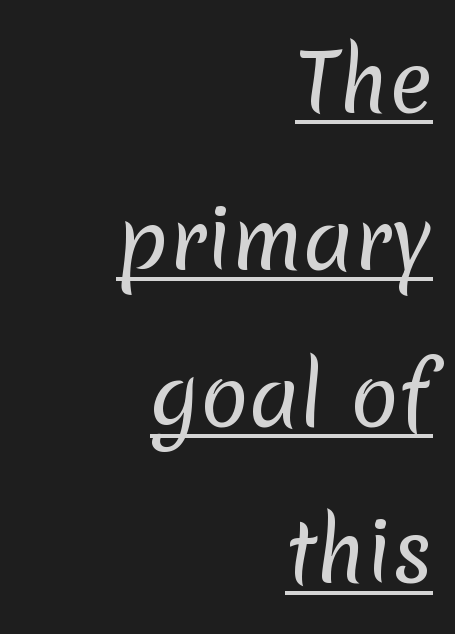
The text block is weighted toward the right margin, trailing off unevenly leftward. The face used here is a sans, in the tradition of grotesques and geometrics. A great deal of white space separates one row of letters from the next. Descenders here cross a horizontal rule under the line.
